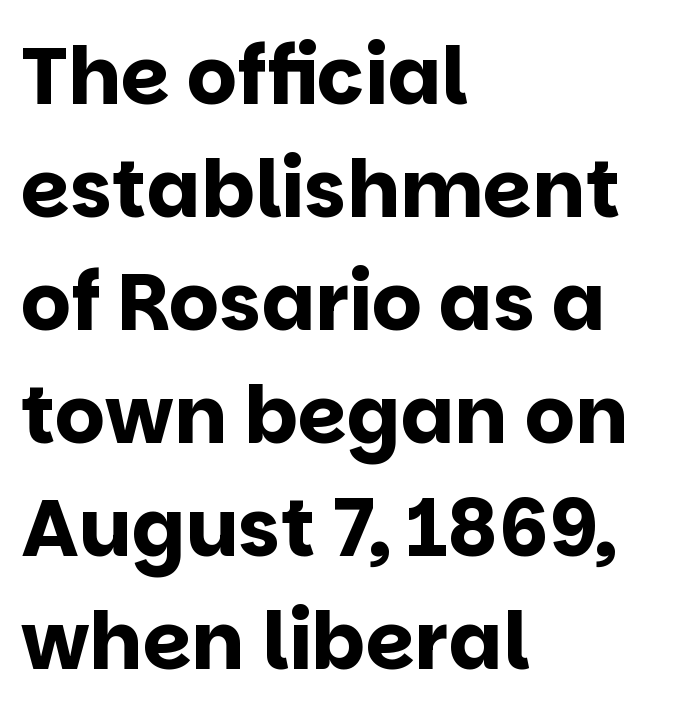
Plenty of ink on the page — the face is bold. The type is set solid horizontally, with unmodified tracking. This sample has the flowing, uneven cadence of proportional lettering. A typesetter would mark this as roman, not italic.
